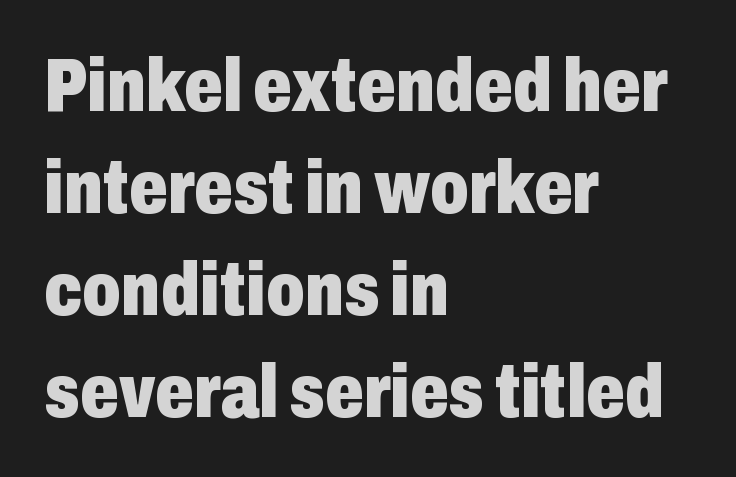
{"serif": "no", "italic": "no", "bold": "yes", "weight": "heavy", "width": "condensed", "stroke_contrast": "low", "x_height": "medium", "monospaced": "no", "underline": "no", "align": "left", "line_spacing": "normal", "line_spacing_ratio": 1.34, "letter_spacing": "normal", "letter_spacing_em": 0.0, "glyph_px": 76}
